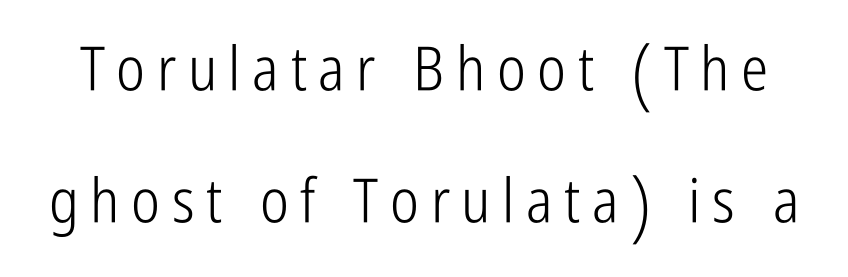
Q: Is the text bold? A: No.
Q: Is the text italic (slanted)? A: No, it is upright.
Q: Is the typeface a serif or a sans-serif typeface? A: Sans-serif.
Q: Is the text underlined? A: No.
Q: Is the spacing between lines tight, normal or loose? A: Loose.
Q: Width (condensed, normal, or wide)? A: Condensed.
Q: Stroke contrast? A: Low.
Q: x-height? A: Medium.
Q: Monospaced? A: No.
